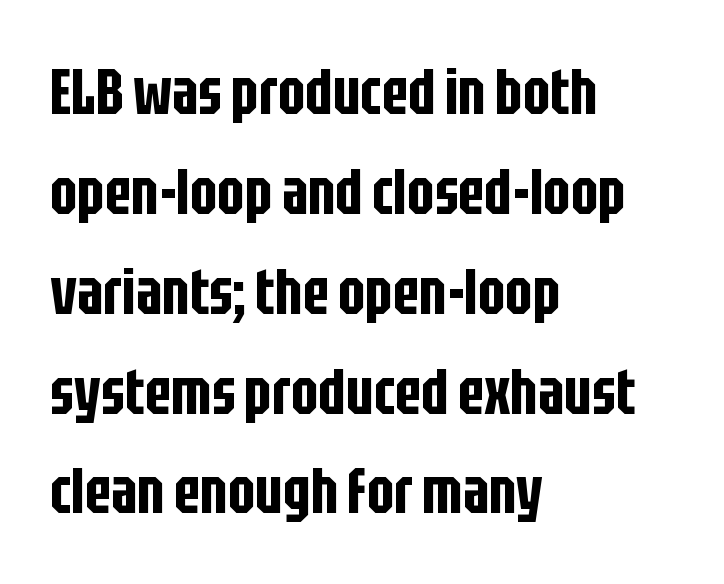
The image shows 64 px condensed sans-serif type, upright; set left-aligned, normal line spacing (1.56x), normal letter spacing, not underlined; low stroke contrast and a large x-height.
